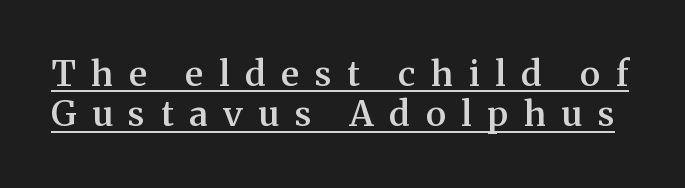
The image shows 35 px semibold serif type, upright; set tight line spacing (1.15x), unusually wide letter spacing (+0.45 em), underlined; medium stroke contrast and a medium x-height.
